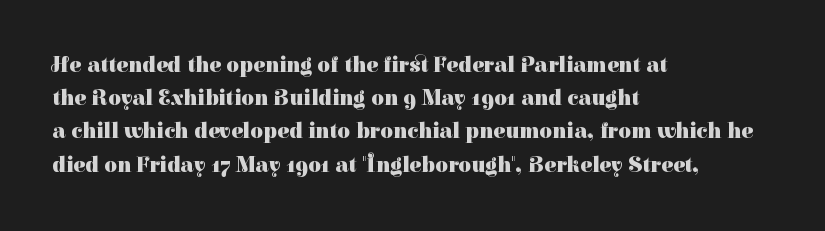
Leading matches the norm, producing a regular column. The area under the type is left untouched. Does extra space separate the letters? No, they use regular spacing. These lines were composed using upright roman letters.
